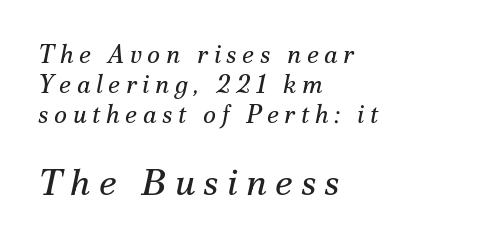
A serif font was chosen for this passage. Each letter keeps its own natural width here, so spacing adapts to shape. There's an unmistakable incline to the writing here. Bold? No — there's no thickening of the strokes. Beneath every word, the page is bare. What stands out about the letter spacing? Its width — letters are far apart.
